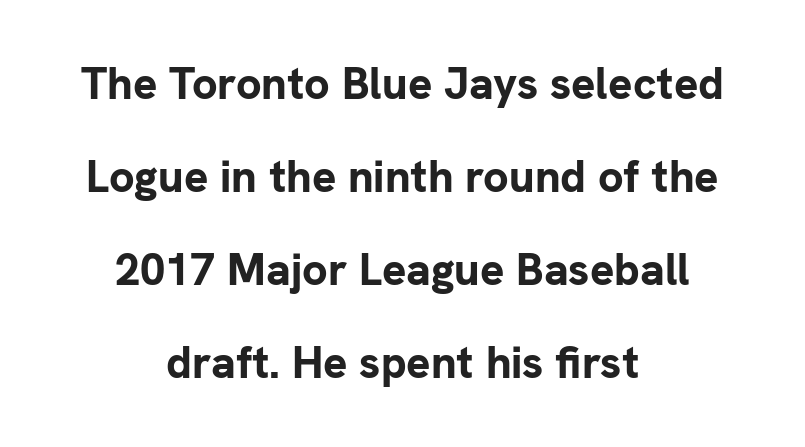
{"serif": "no", "italic": "no", "bold": "yes", "weight": "bold", "width": "normal", "stroke_contrast": "low", "x_height": "medium", "monospaced": "no", "underline": "no", "align": "center", "line_spacing": "loose", "line_spacing_ratio": 2.07, "letter_spacing": "normal", "letter_spacing_em": 0.0, "glyph_px": 45}
